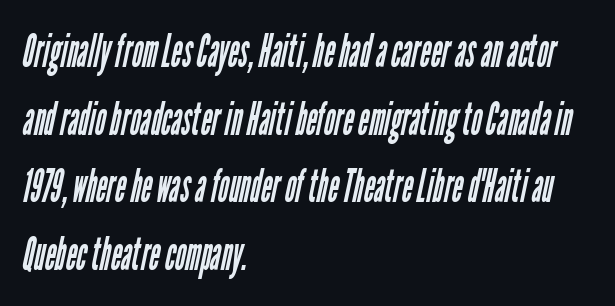
The image shows 46 px regular-weight, condensed sans-serif type; set left-aligned, normal line spacing (1.47x), normal letter spacing, not underlined; low stroke contrast and a medium x-height.
